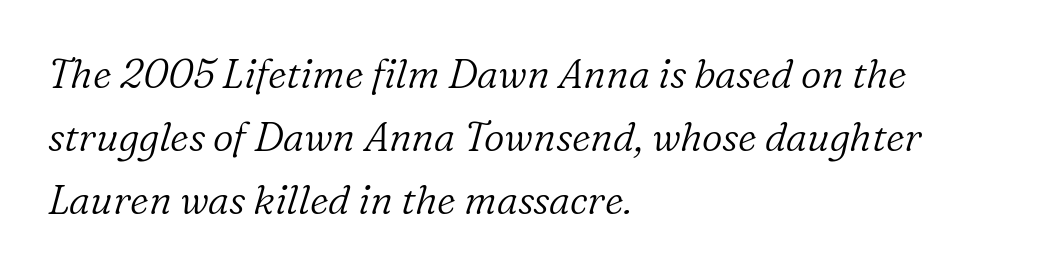
The image shows 40 px light serif type, italic (leaning right); set left-aligned, normal line spacing (1.58x), normal letter spacing, not underlined; low stroke contrast and a medium x-height.
